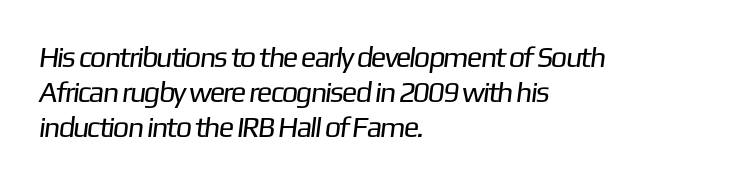
The image shows 29 px regular-weight sans-serif type; set left-aligned, line spacing 1.21x, normal letter spacing, not underlined; low stroke contrast and a medium x-height.
